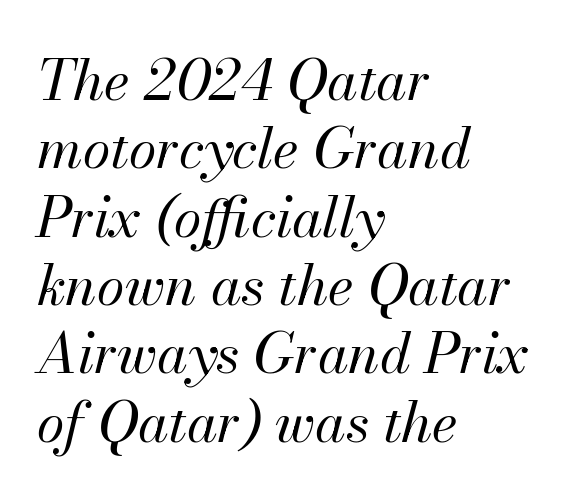
{"italic": "yes", "lean": "right", "slant_degrees": 13, "bold": "no", "weight": "regular", "width": "normal", "stroke_contrast": "medium", "x_height": "small", "monospaced": "no", "underline": "no", "align": "left", "line_spacing_ratio": 1.22, "letter_spacing": "normal", "letter_spacing_em": 0.0, "glyph_px": 56}
